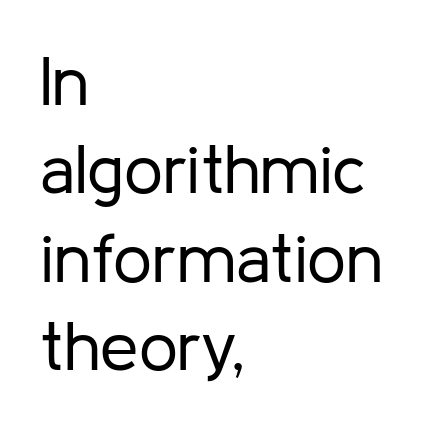
Q: Is the text bold? A: No.
Q: Is the text italic (slanted)? A: No, it is upright.
Q: Is the typeface a serif or a sans-serif typeface? A: Sans-serif.
Q: Is the text underlined? A: No.
Q: How is the paragraph aligned? A: Left-aligned.
Q: Is the spacing between letters normal or unusually wide? A: Normal.
Q: Is the spacing between lines tight, normal or loose? A: Normal.
Q: Width (condensed, normal, or wide)? A: Normal.
Q: Stroke contrast? A: Low.
Q: x-height? A: Medium.
Q: Monospaced? A: No.
